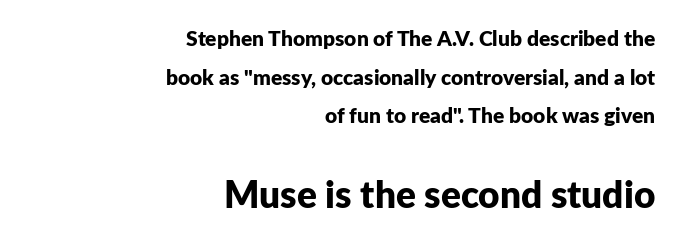
{"serif": "no", "italic": "no", "bold": "yes", "weight": "bold", "width": "normal", "stroke_contrast": "low", "x_height": "medium", "monospaced": "no", "underline": "no", "align": "right", "line_spacing_ratio": 1.84, "letter_spacing": "normal", "letter_spacing_em": 0.0, "larger_block": "second", "size_ratio": 1.76, "glyph_px": 37}
